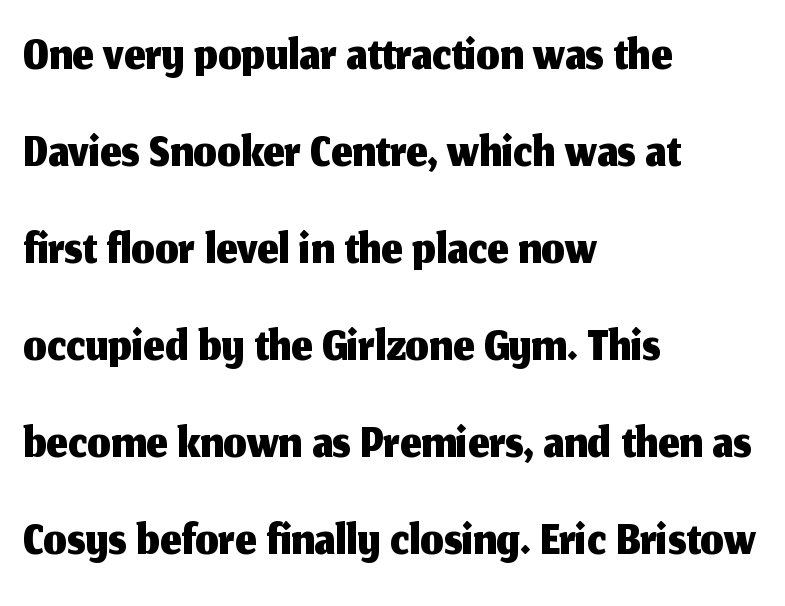
Q: Is the text italic (slanted)? A: No, it is upright.
Q: Is the typeface a serif or a sans-serif typeface? A: Sans-serif.
Q: Is the text underlined? A: No.
Q: How is the paragraph aligned? A: Left-aligned.
Q: Is the spacing between letters normal or unusually wide? A: Normal.
Q: Is the spacing between lines tight, normal or loose? A: Normal.
Q: Width (condensed, normal, or wide)? A: Normal.
Q: Stroke contrast? A: Medium.
Q: x-height? A: Medium.
Q: Monospaced? A: No.
